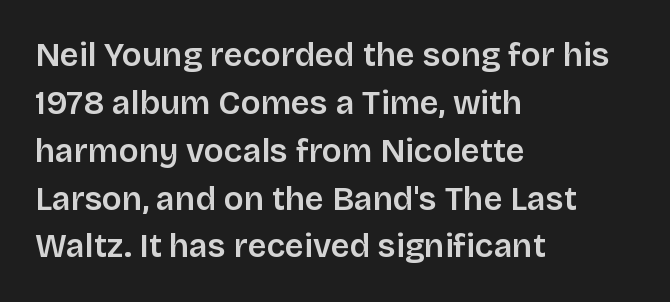
{"serif": "no", "italic": "no", "width": "normal", "stroke_contrast": "low", "x_height": "large", "monospaced": "no", "underline": "no", "align": "left", "line_spacing": "normal", "line_spacing_ratio": 1.45, "letter_spacing": "normal", "letter_spacing_em": 0.0, "glyph_px": 33}
